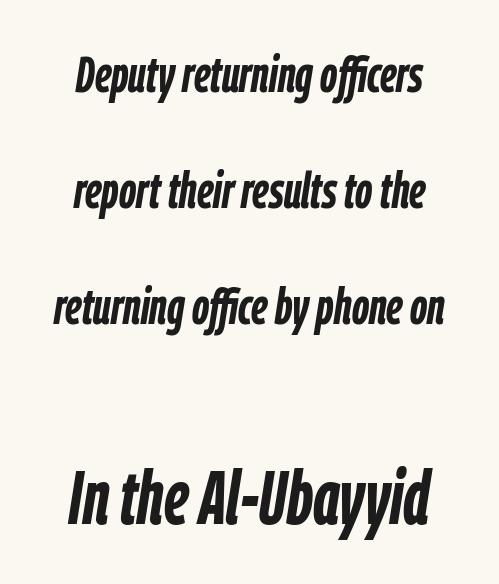
Type size steps up from the first block to the second. Regarding leading, the lines here are spaced well apart. Students, note that the glyphs here touch the page at normal intervals. Proportional: the letters do not fall into vertical columns. Every letter is thick-stroked: bold, no question.
